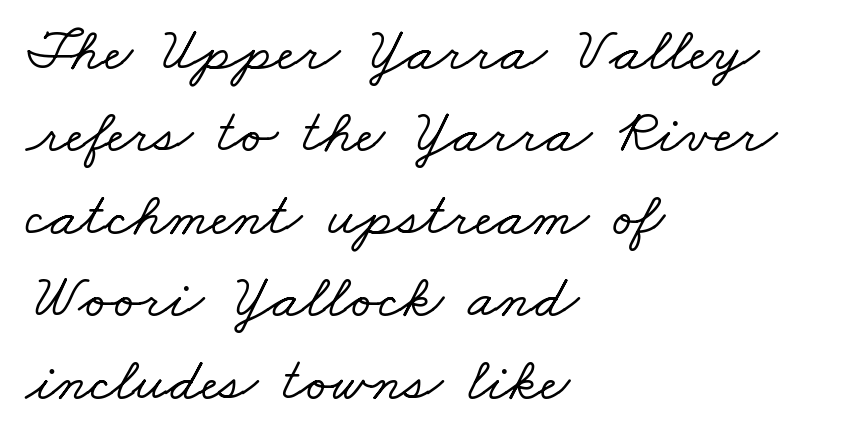
The image shows 62 px wide serif type; set left-aligned, normal line spacing (1.33x), normal letter spacing, not underlined; low stroke contrast and a small x-height.
